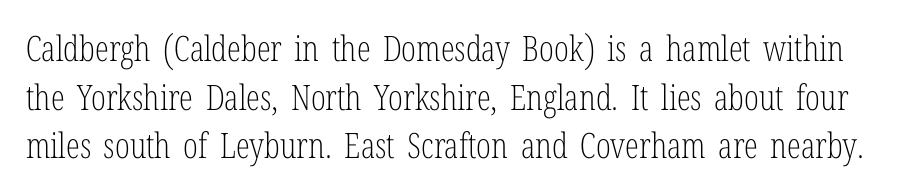
{"serif": "yes", "italic": "no", "bold": "no", "weight": "light", "width": "condensed", "stroke_contrast": "low", "x_height": "medium", "monospaced": "no", "underline": "no", "line_spacing": "normal", "line_spacing_ratio": 1.39, "letter_spacing": "normal", "letter_spacing_em": 0.0, "glyph_px": 35}
